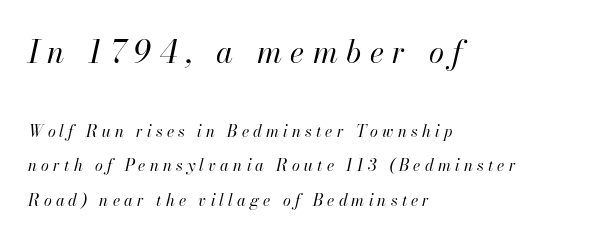
{"italic": "yes", "lean": "right", "slant_degrees": 13, "bold": "no", "weight": "regular", "width": "normal", "stroke_contrast": "high", "x_height": "small", "monospaced": "no", "underline": "no", "align": "left", "line_spacing": "loose", "line_spacing_ratio": 2.14, "letter_spacing": "wide", "letter_spacing_em": 0.26, "larger_block": "first", "size_ratio": 1.94, "glyph_px": 31}
